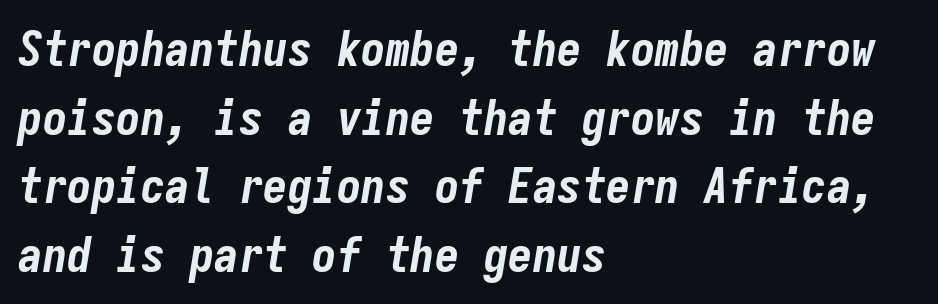
Q: Is the text bold? A: Yes.
Q: Is the text italic (slanted)? A: Yes, it leans right by about 9 degrees.
Q: Is the text underlined? A: No.
Q: How is the paragraph aligned? A: Left-aligned.
Q: Is the spacing between letters normal or unusually wide? A: Normal.
Q: Is the spacing between lines tight, normal or loose? A: Normal.
Q: Width (condensed, normal, or wide)? A: Condensed.
Q: Stroke contrast? A: Low.
Q: x-height? A: Medium.
Q: Monospaced? A: Yes.
